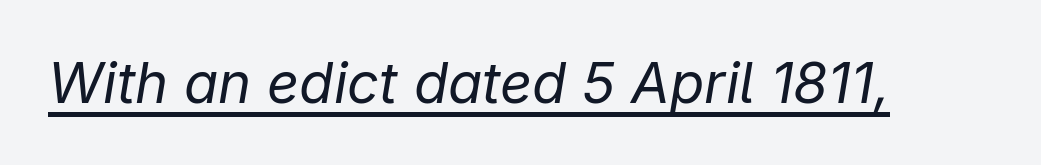
Q: Is the text bold? A: No.
Q: Is the text italic (slanted)? A: Yes, it leans right by about 9 degrees.
Q: Is the text underlined? A: Yes.
Q: Is the spacing between letters normal or unusually wide? A: Normal.
Q: Width (condensed, normal, or wide)? A: Normal.
Q: Stroke contrast? A: Low.
Q: x-height? A: Medium.
Q: Monospaced? A: No.
